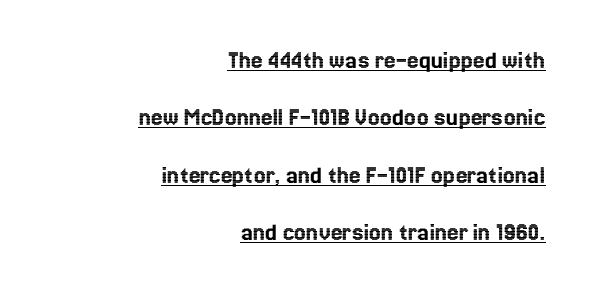
This block would shrink considerably if given ordinary leading; it's expanded now. Standard letterfit; no display-style spreading of the glyphs. Is there any slant? The stems are plumb. This rendering features underlined lettering. Leftover space on each line is placed entirely before the opening word.
